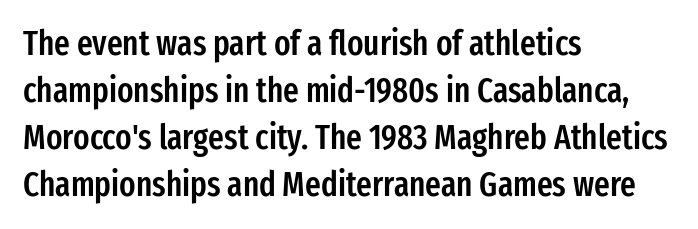
Left-aligned paragraph, ragged on the right. Rule under the text: the space is simply empty. These lines are rendered in a variable-pitch font. This sample uses a sans-serif face. Bold? Not quite — semibold, heavier than regular but stopping short. Every character sits straight up, as roman type does.
